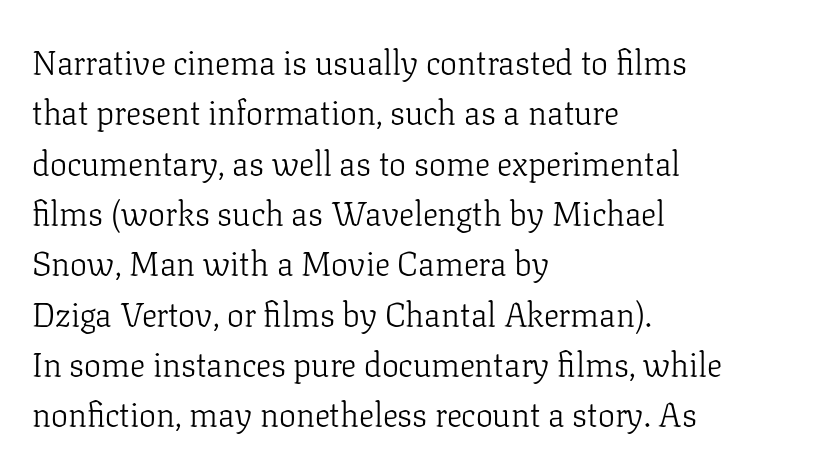
These lines keep a tight, regular rhythm from letter to letter. The passage shown is typed in a proportional face where columns would drift. Does the copy run flush right? No — it runs flush left. This sample keeps an unexceptional amount of space between lines. The letters stand upright; this is a roman face.
